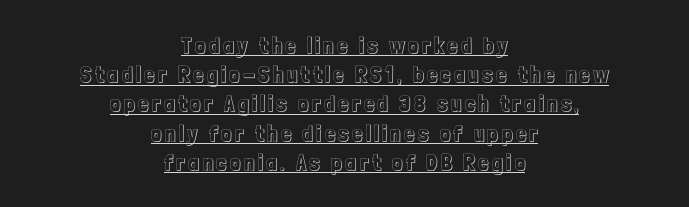
{"italic": "no", "underline": "yes", "align": "center", "line_spacing": "normal", "line_spacing_ratio": 1.27, "glyph_px": 23}
